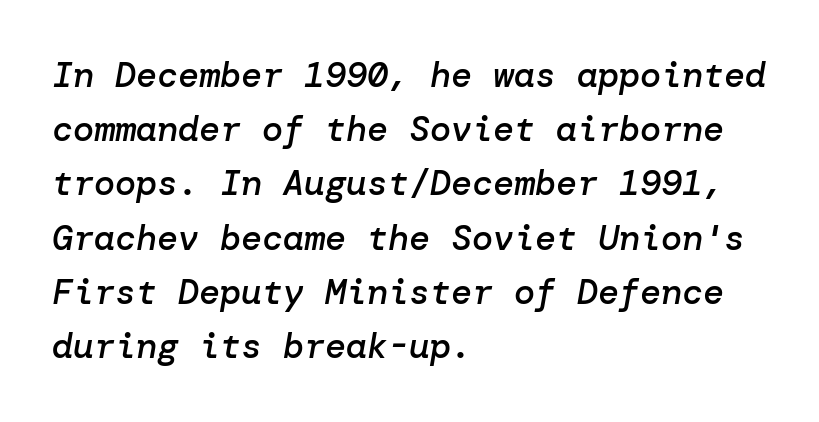
The glyphs look as if they've been sheared to an angle. The rendering keeps characters at their native spacing. Leading: standard. The rag falls on the right side of this text block. Firm but not heavy-handed strokes: this text is semibold.
